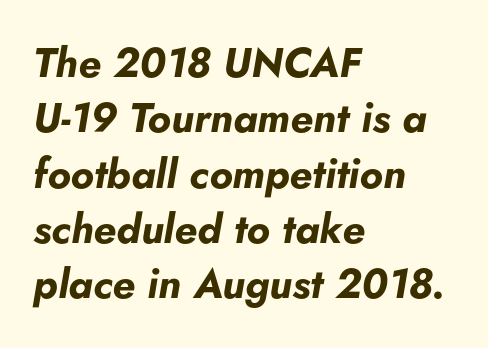
{"italic": "yes", "lean": "right", "slant_degrees": 5, "bold": "yes", "weight": "bold", "width": "normal", "stroke_contrast": "low", "x_height": "small", "monospaced": "no", "underline": "no", "align": "left", "line_spacing": "normal", "line_spacing_ratio": 1.35, "letter_spacing": "normal", "letter_spacing_em": 0.0, "glyph_px": 41}
